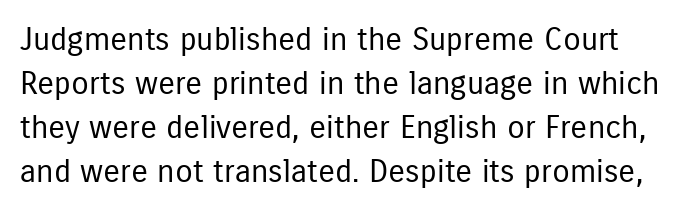
The image shows 32 px regular-weight, condensed sans-serif type, upright; set normal line spacing (1.38x), normal letter spacing, not underlined; low stroke contrast and a medium x-height.
